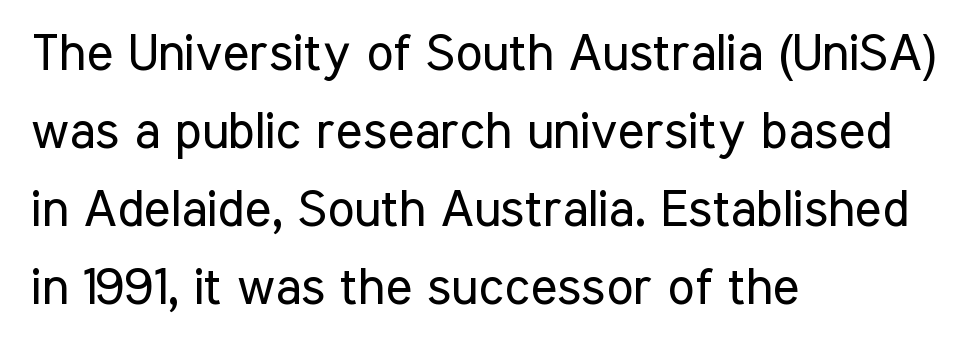
Q: Is the text bold? A: No.
Q: Is the text italic (slanted)? A: No, it is upright.
Q: Is the typeface a serif or a sans-serif typeface? A: Sans-serif.
Q: Is the text underlined? A: No.
Q: How is the paragraph aligned? A: Left-aligned.
Q: Is the spacing between letters normal or unusually wide? A: Normal.
Q: Is the spacing between lines tight, normal or loose? A: Normal.
Q: Width (condensed, normal, or wide)? A: Condensed.
Q: Stroke contrast? A: Low.
Q: x-height? A: Medium.
Q: Monospaced? A: No.
